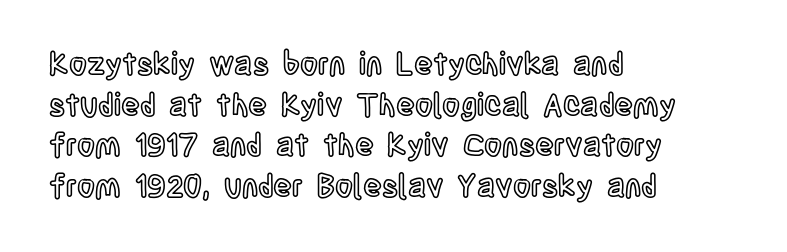
The foot of each line stays bare and open. If you drew a line through each stem, it would be perfectly vertical. Caption: multi-line text, flush left, ragged right. The designer left line spacing at the default. The letters advance in unequal steps, a hallmark of proportional type.
